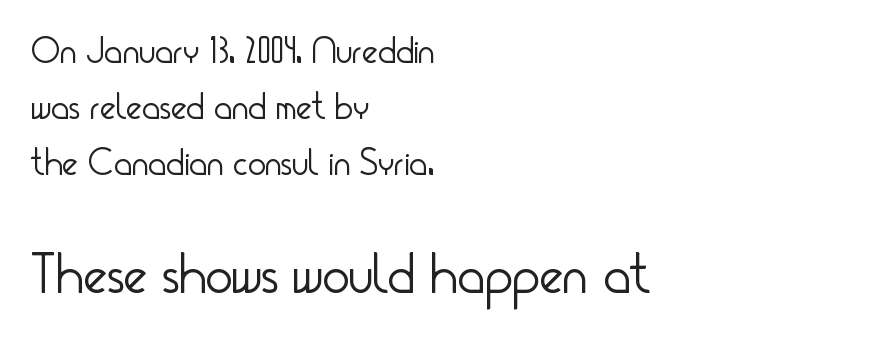
A clean baseline with only descenders dipping below it. The font sits on the lighter half of the weight spectrum, regular included. Looks like regular typesetting: each glyph gets only the width it needs. Glyph-to-glyph distance matches everyday printed text.
